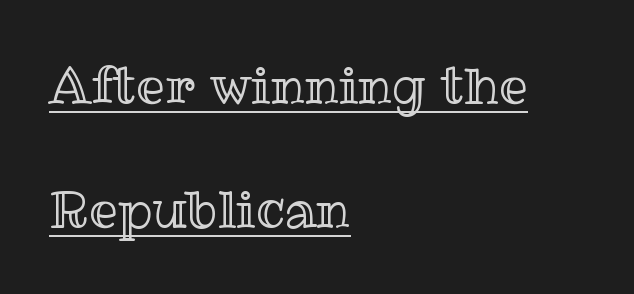
Note the varied advance widths — an 'i' is clearly narrower than an 'm'. Reading down the column, the eye jumps a long way to each next line. If you drew a line through each stem, it would be perfectly vertical. Standard letterfit; no display-style spreading of the glyphs. Underlined type.
